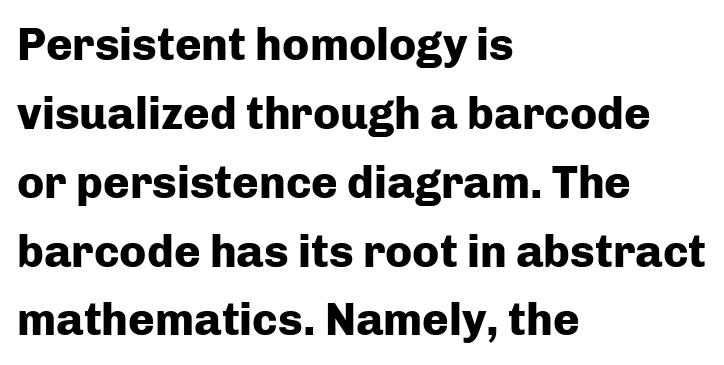
{"serif": "no", "italic": "no", "bold": "yes", "weight": "heavy", "width": "normal", "stroke_contrast": "low", "x_height": "medium", "monospaced": "no", "underline": "no", "align": "left", "line_spacing": "normal", "line_spacing_ratio": 1.53, "letter_spacing": "normal", "letter_spacing_em": 0.0, "glyph_px": 45}
